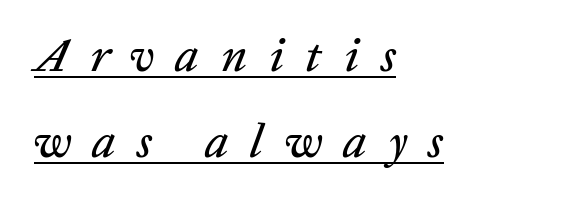
The image shows 48 px text type, italic (leaning right); set left-aligned, line spacing 1.79x, unusually wide letter spacing (+0.45 em), underlined; low stroke contrast and a medium x-height.
